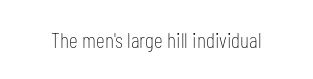
The space directly below the letters is spotless. Quick note: not italic, upright. The line texture is even and compact thanks to regular tracking. These glyphs show unthickened strokes, regular width or finer.
